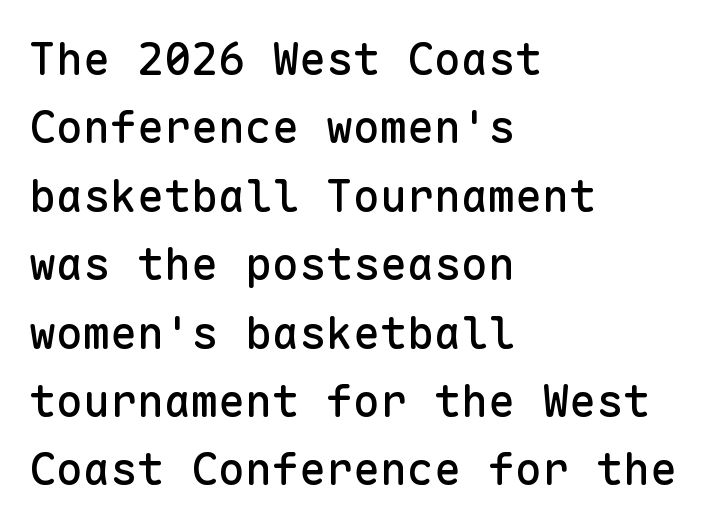
{"serif": "no", "italic": "no", "width": "normal", "stroke_contrast": "low", "x_height": "medium", "monospaced": "yes", "underline": "no", "align": "left", "line_spacing": "normal", "line_spacing_ratio": 1.52, "letter_spacing": "normal", "letter_spacing_em": 0.0, "glyph_px": 45}
